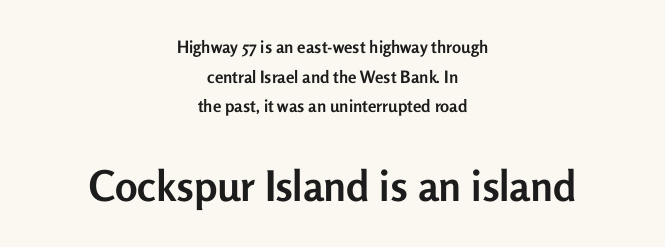
Q: Is the text bold? A: Yes.
Q: Is the text italic (slanted)? A: No, it is upright.
Q: Is the typeface a serif or a sans-serif typeface? A: Sans-serif.
Q: Is the text underlined? A: No.
Q: How is the paragraph aligned? A: Centered.
Q: Is the spacing between letters normal or unusually wide? A: Normal.
Q: Which block of text is set in a larger size, the first (top) or the second (bottom)? A: The second (bottom) one.
Q: Width (condensed, normal, or wide)? A: Normal.
Q: Stroke contrast? A: Low.
Q: x-height? A: Medium.
Q: Monospaced? A: No.
